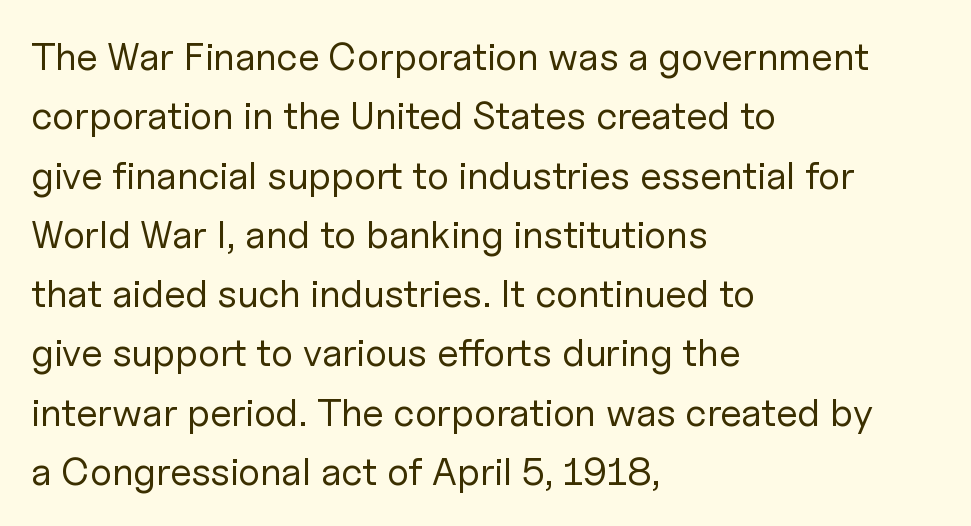
The image shows 39 px regular-weight sans-serif type, upright; set left-aligned, normal line spacing (1.52x), normal letter spacing, not underlined; low stroke contrast and a medium x-height.
